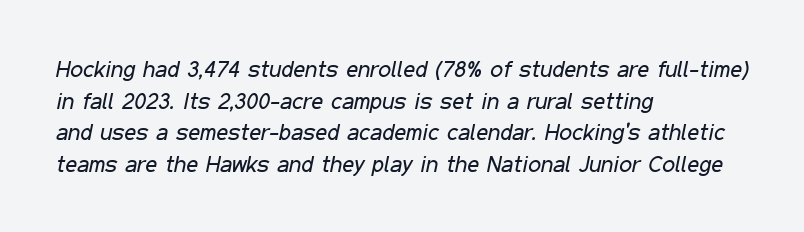
Q: Is the text bold? A: No.
Q: Is the text italic (slanted)? A: Yes, it leans right by about 11 degrees.
Q: Is the text underlined? A: No.
Q: How is the paragraph aligned? A: Left-aligned.
Q: Is the spacing between letters normal or unusually wide? A: Normal.
Q: Is the spacing between lines tight, normal or loose? A: Normal.
